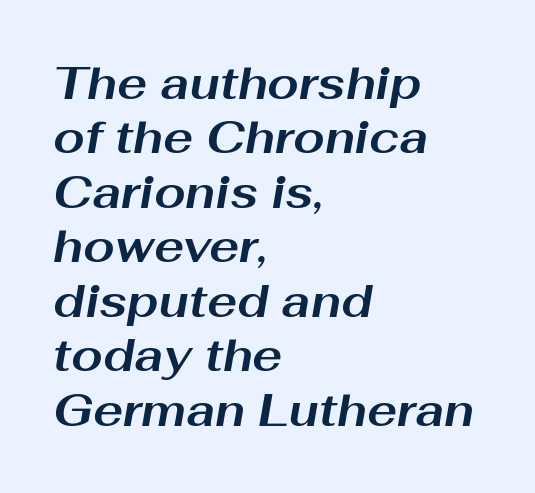
The image shows 45 px bold, wide type, italic (leaning right); set left-aligned, line spacing 1.21x, normal letter spacing, not underlined; medium stroke contrast and a medium x-height.
